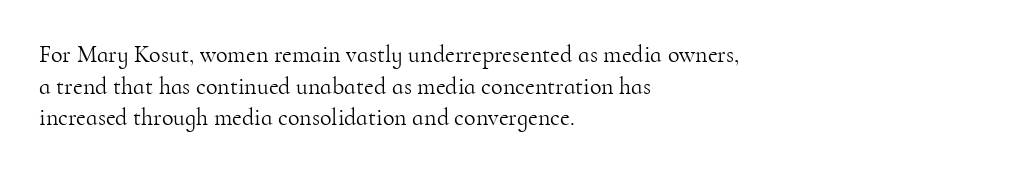
{"italic": "no", "bold": "no", "underline": "no", "align": "left", "line_spacing": "normal", "line_spacing_ratio": 1.32, "letter_spacing": "normal", "letter_spacing_em": 0.0, "glyph_px": 24}
